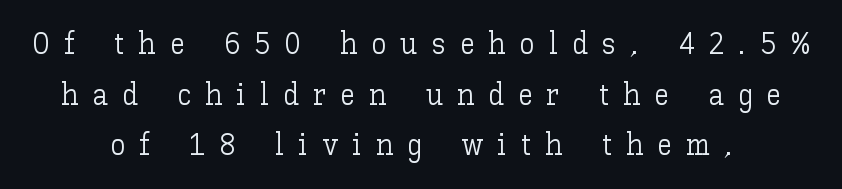
The image shows 30 px light type, upright; set centered, normal line spacing (1.69x), unusually wide letter spacing (+0.47 em), not underlined; low stroke contrast and a medium x-height.
